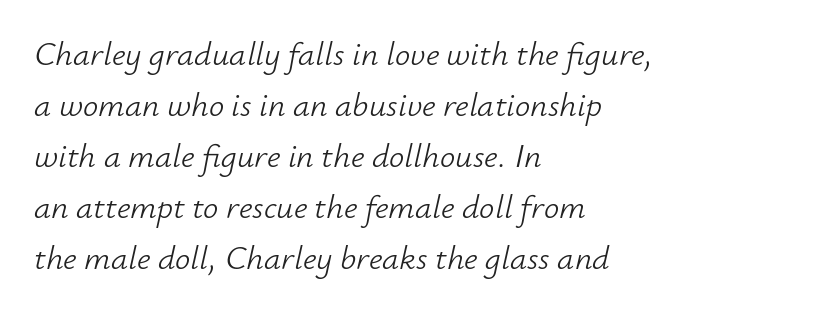
{"italic": "yes", "lean": "right", "slant_degrees": 12, "bold": "no", "weight": "light", "width": "normal", "stroke_contrast": "low", "x_height": "small", "monospaced": "no", "underline": "no", "align": "left", "line_spacing": "normal", "line_spacing_ratio": 1.5, "letter_spacing": "normal", "letter_spacing_em": 0.0, "glyph_px": 34}
